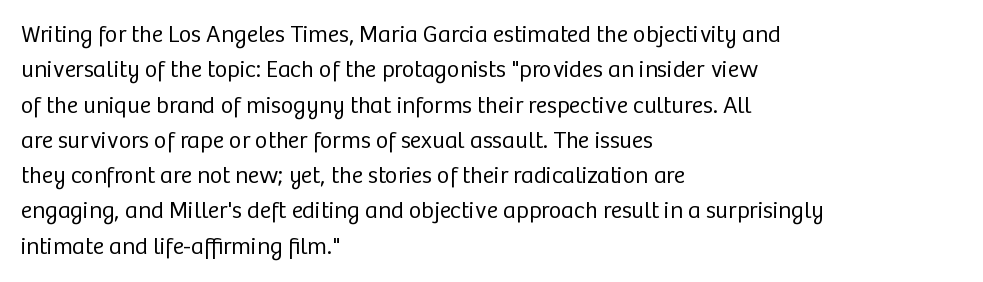
Q: Is the text bold? A: No.
Q: Is the text italic (slanted)? A: No, it is upright.
Q: Is the text underlined? A: No.
Q: How is the paragraph aligned? A: Left-aligned.
Q: Is the spacing between letters normal or unusually wide? A: Normal.
Q: Is the spacing between lines tight, normal or loose? A: Normal.
